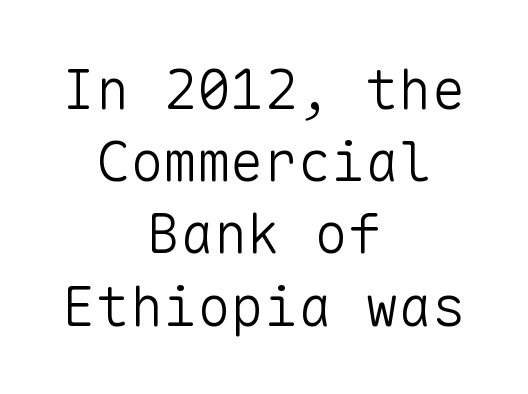
{"serif": "no", "italic": "no", "bold": "no", "weight": "light", "width": "normal", "stroke_contrast": "low", "x_height": "medium", "monospaced": "yes", "underline": "no", "align": "center", "line_spacing": "normal", "line_spacing_ratio": 1.29, "letter_spacing": "normal", "letter_spacing_em": 0.0, "glyph_px": 56}
